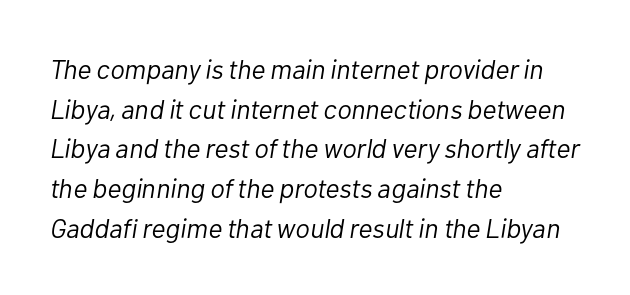
{"italic": "yes", "lean": "right", "slant_degrees": 10, "bold": "no", "underline": "no", "align": "left", "line_spacing": "normal", "line_spacing_ratio": 1.47, "letter_spacing": "normal", "letter_spacing_em": 0.0, "glyph_px": 27}
